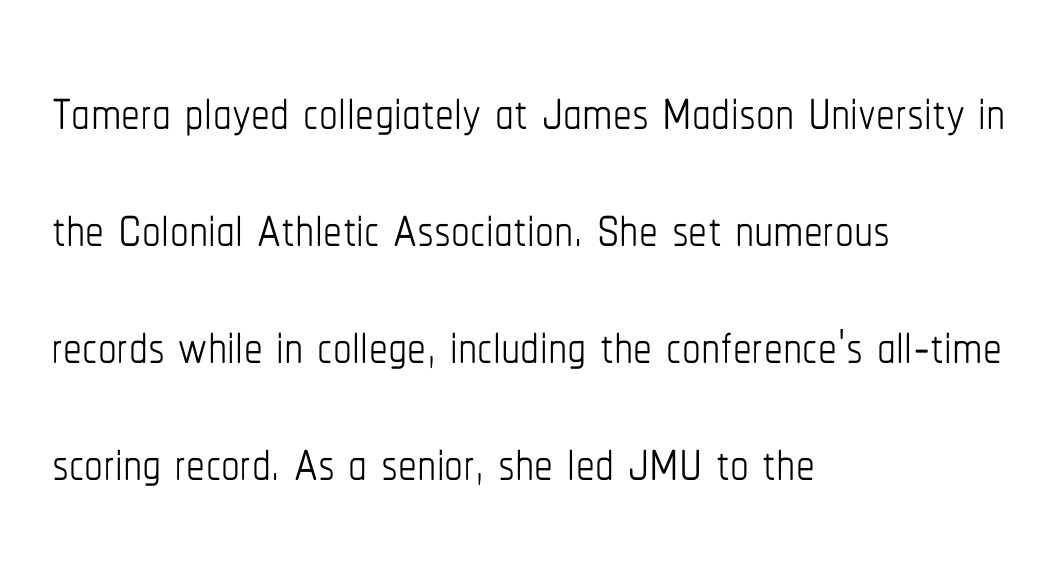
{"italic": "no", "bold": "no", "weight": "thin", "width": "condensed", "stroke_contrast": "low", "x_height": "medium", "monospaced": "no", "underline": "no", "align": "left", "line_spacing": "normal", "line_spacing_ratio": 1.56, "letter_spacing": "normal", "letter_spacing_em": 0.0, "glyph_px": 75}
